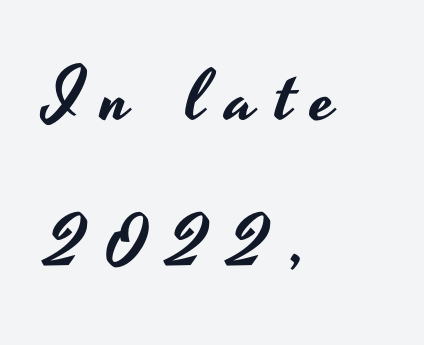
The image shows 72 px wide sans-serif type; set left-aligned, loose line spacing (2.0x), unusually wide letter spacing (+0.28 em), not underlined; low stroke contrast and a small x-height.
